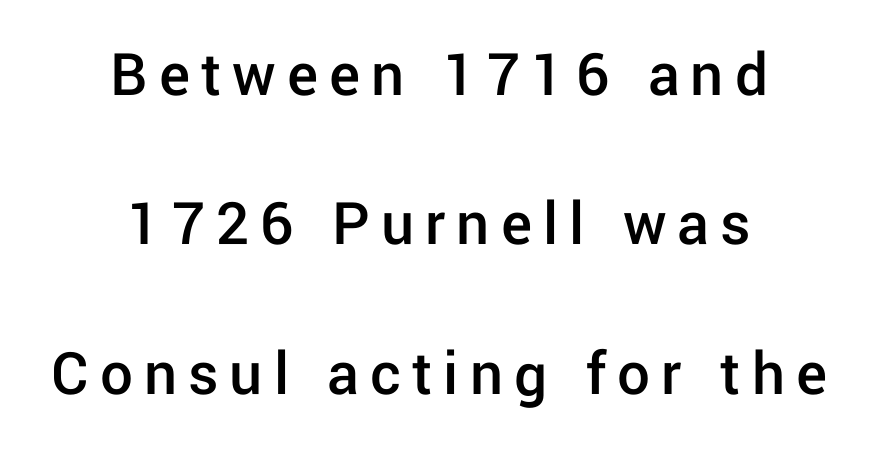
{"serif": "no", "italic": "no", "bold": "semi", "weight": "semibold", "width": "normal", "stroke_contrast": "low", "x_height": "medium", "monospaced": "no", "underline": "no", "align": "center", "line_spacing": "loose", "line_spacing_ratio": 2.3, "glyph_px": 65}
